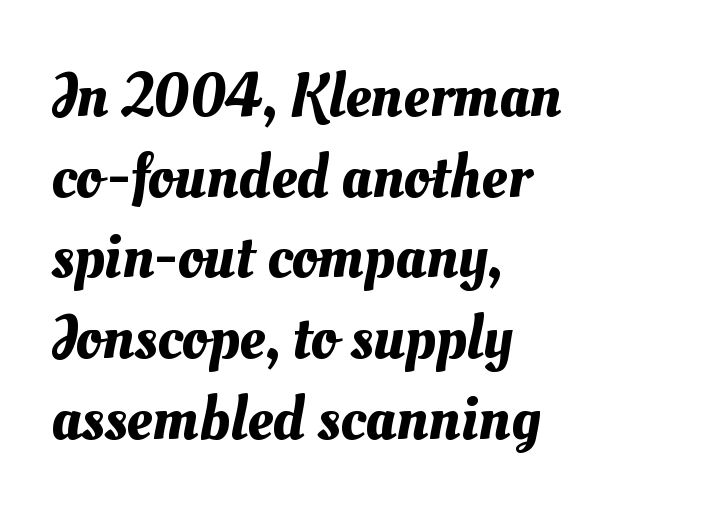
Here the glyphs are tracked normally, forming tight word shapes. This rendering features lettering with no underline. Summary of vertical rhythm: regular, with standard interline spacing. Which margin do the lines hug? The left one — the right edge is uneven. Is this a fixed-width face? No — the glyphs have proportional, varying widths.
